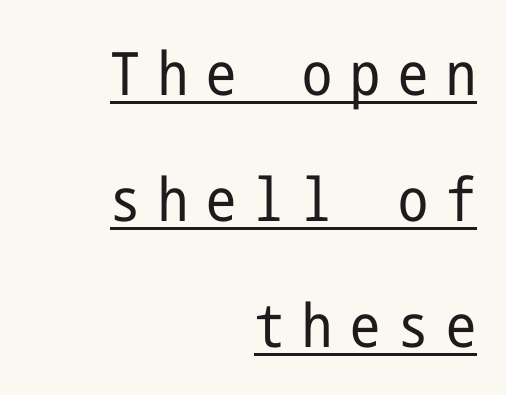
The image shows 60 px regular-weight, condensed sans-serif type, upright; set right-aligned, loose line spacing (2.1x), unusually wide letter spacing (+0.3 em), underlined; low stroke contrast and a medium x-height.
